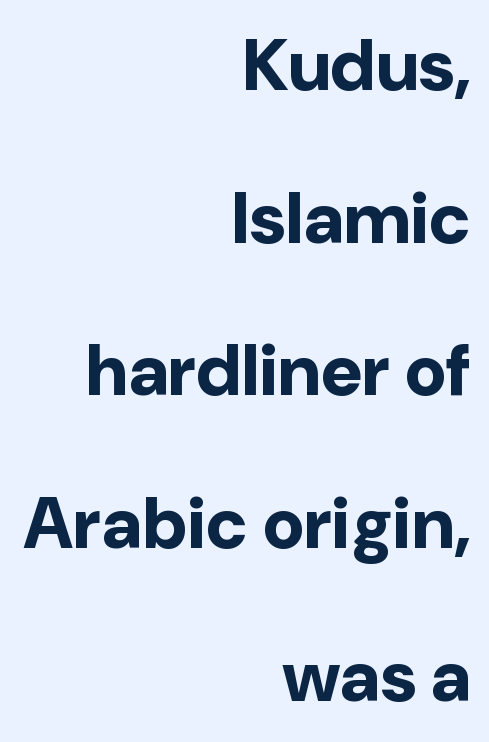
{"serif": "no", "italic": "no", "bold": "yes", "weight": "bold", "width": "normal", "stroke_contrast": "low", "x_height": "medium", "monospaced": "no", "underline": "no", "align": "right", "line_spacing": "loose", "line_spacing_ratio": 2.12, "letter_spacing": "normal", "letter_spacing_em": 0.0, "glyph_px": 72}
